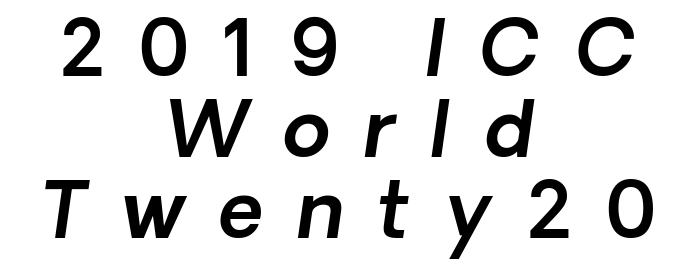
The glyphs are unaccompanied by any horizontal stroke below them. The typography opts for an oblique posture over an upright one. This rendering widens character spacing well past its baseline value. You could not count columns in this text — the font is proportionally spaced.
